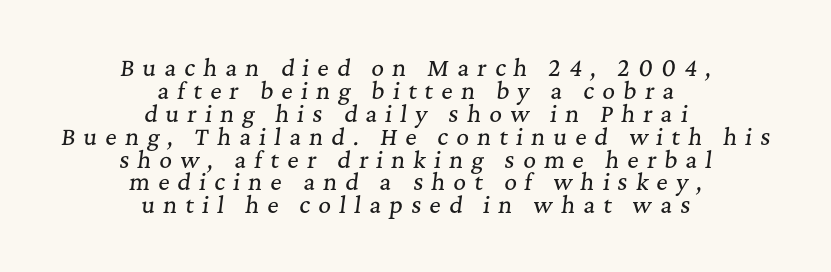
Horizontal bands of white between lines are thin slivers. Looking at the ascenders, they clearly lean. Every row of glyphs is offset so its center matches the block's center. Plain, unruled lines of type. Glyph-to-glyph distance is far greater than everyday printed text.
